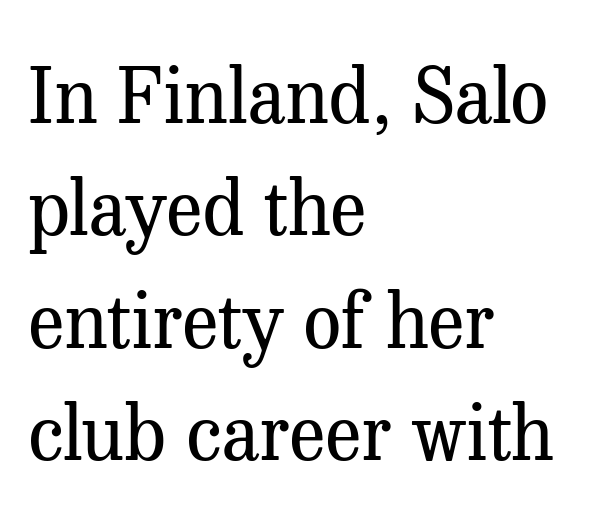
{"serif": "yes", "italic": "no", "bold": "no", "weight": "regular", "width": "normal", "stroke_contrast": "medium", "x_height": "medium", "monospaced": "no", "underline": "no", "align": "left", "line_spacing": "normal", "line_spacing_ratio": 1.48, "letter_spacing": "normal", "letter_spacing_em": 0.0, "glyph_px": 76}
